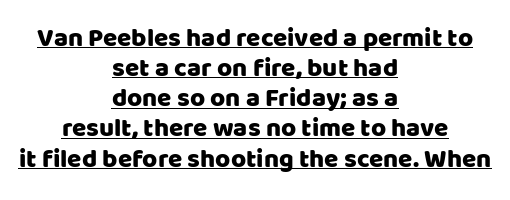
Q: Is the text italic (slanted)? A: No, it is upright.
Q: Is the text underlined? A: Yes.
Q: How is the paragraph aligned? A: Centered.
Q: Is the spacing between letters normal or unusually wide? A: Normal.
